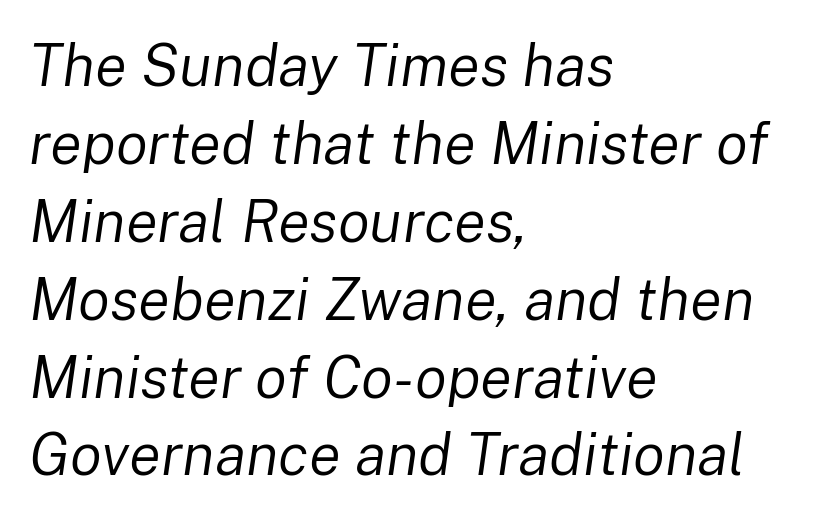
{"italic": "yes", "lean": "right", "slant_degrees": 8, "bold": "no", "weight": "regular", "width": "normal", "stroke_contrast": "low", "x_height": "medium", "monospaced": "no", "underline": "no", "align": "left", "line_spacing": "normal", "line_spacing_ratio": 1.32, "letter_spacing": "normal", "letter_spacing_em": 0.0, "glyph_px": 59}
